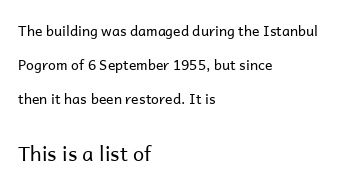
{"italic": "no", "bold": "no", "underline": "no", "align": "left", "line_spacing": "loose", "line_spacing_ratio": 2.43, "letter_spacing": "normal", "letter_spacing_em": 0.0, "larger_block": "second", "size_ratio": 1.43, "glyph_px": 20}
